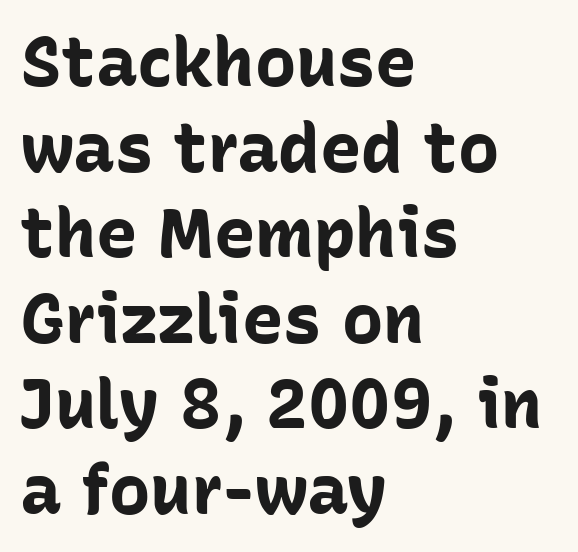
The image shows 69 px bold sans-serif type, upright; set left-aligned, line spacing 1.24x, normal letter spacing, not underlined; low stroke contrast and a medium x-height.
